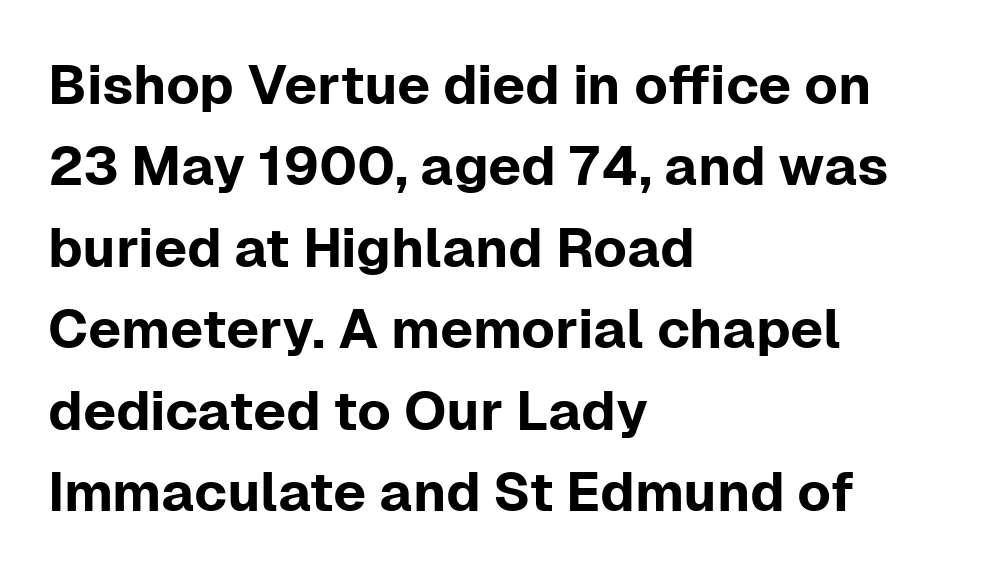
The specimen reads as upright at a glance. Note the varied advance widths — an 'i' is clearly narrower than an 'm'. All the whitespace from short lines collects on the right. The passage shown is not underscored anywhere. Nothing sits at the stroke ends, so this counts as sans-serif.
